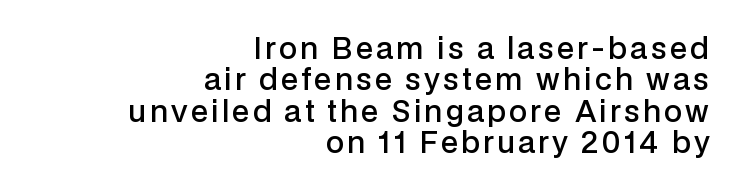
Q: Is the text bold? A: Semi-bold.
Q: Is the text italic (slanted)? A: No, it is upright.
Q: Is the typeface a serif or a sans-serif typeface? A: Sans-serif.
Q: Is the text underlined? A: No.
Q: How is the paragraph aligned? A: Right-aligned.
Q: Is the spacing between lines tight, normal or loose? A: Tight.
Q: Width (condensed, normal, or wide)? A: Normal.
Q: Stroke contrast? A: Low.
Q: x-height? A: Medium.
Q: Monospaced? A: No.
